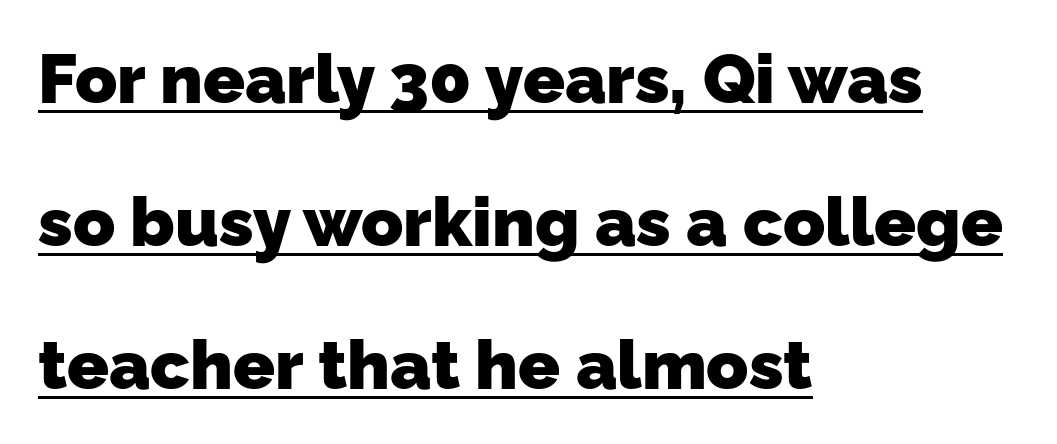
The image shows 69 px heavy sans-serif type; set left-aligned, loose line spacing (2.07x), normal letter spacing, underlined; low stroke contrast and a medium x-height.
